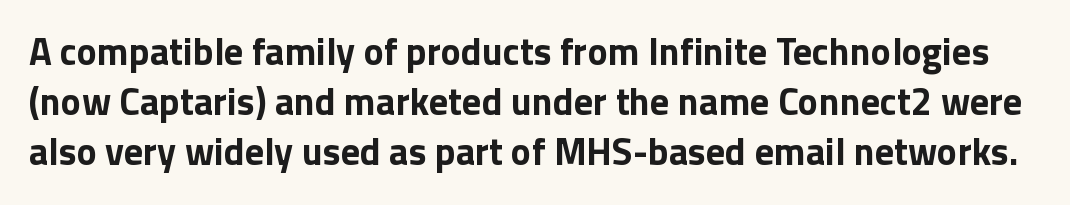
The image shows 38 px bold sans-serif type, upright; set normal line spacing (1.32x), normal letter spacing, not underlined; low stroke contrast and a medium x-height.
